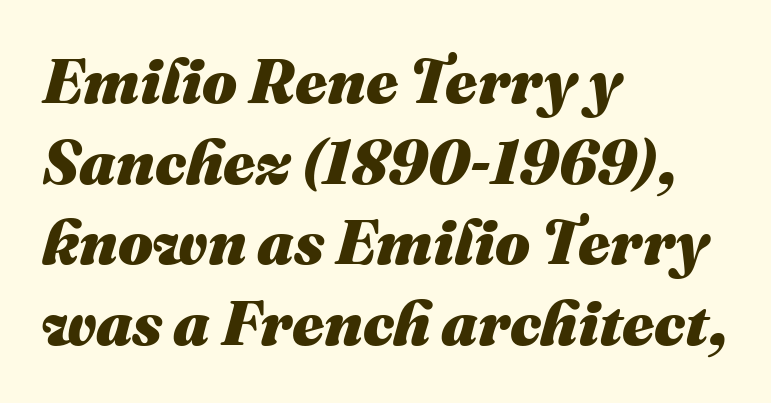
The characters look thick and weighty, a clear bold. Italic? Definitely — the glyphs are oblique. A typesetter would call this proportional, since set widths differ per character. You could call the tracking neutral — neither tight nor loose. Words float on clear page, feet unadorned. Rows of type keep a routine distance in the vertical direction.
